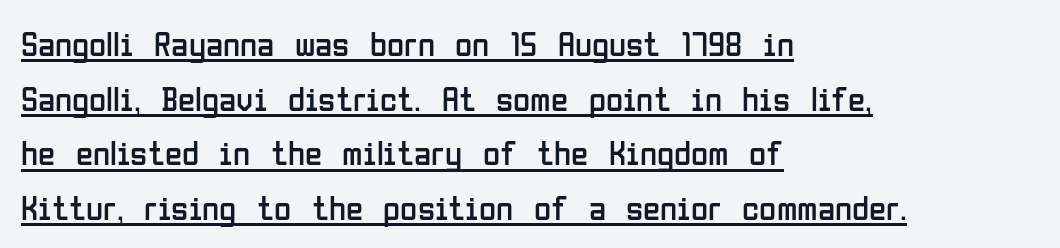
{"serif": "no", "italic": "no", "bold": "no", "weight": "regular", "width": "condensed", "stroke_contrast": "low", "x_height": "medium", "monospaced": "no", "underline": "yes", "align": "left", "line_spacing": "normal", "line_spacing_ratio": 1.56, "letter_spacing": "normal", "letter_spacing_em": 0.0, "glyph_px": 35}
